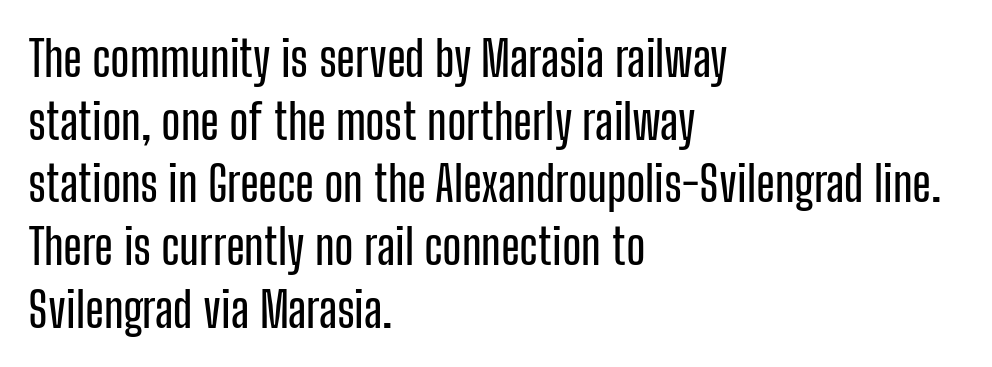
Q: Is the text italic (slanted)? A: No, it is upright.
Q: Is the typeface a serif or a sans-serif typeface? A: Sans-serif.
Q: Is the text underlined? A: No.
Q: How is the paragraph aligned? A: Left-aligned.
Q: Is the spacing between letters normal or unusually wide? A: Normal.
Q: Is the spacing between lines tight, normal or loose? A: Normal.
Q: Width (condensed, normal, or wide)? A: Condensed.
Q: Stroke contrast? A: Low.
Q: x-height? A: Medium.
Q: Monospaced? A: No.
